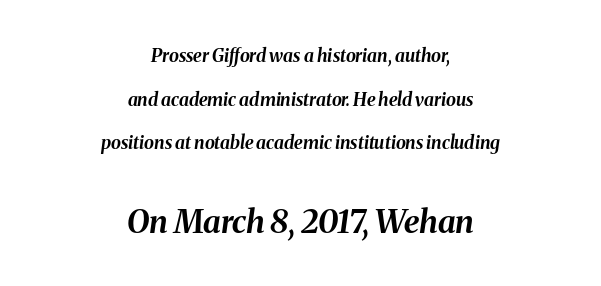
{"italic": "yes", "lean": "right", "slant_degrees": 8, "bold": "yes", "weight": "bold", "width": "normal", "stroke_contrast": "medium", "x_height": "medium", "monospaced": "no", "underline": "no", "align": "center", "line_spacing": "loose", "line_spacing_ratio": 2.43, "letter_spacing": "normal", "letter_spacing_em": 0.0, "larger_block": "second", "size_ratio": 1.78, "glyph_px": 32}
